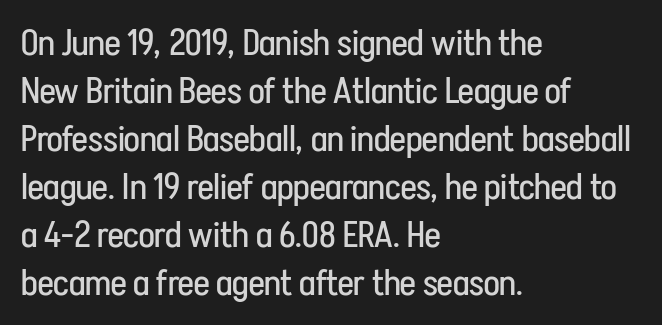
{"serif": "no", "italic": "no", "bold": "no", "weight": "regular", "width": "condensed", "stroke_contrast": "low", "x_height": "medium", "monospaced": "no", "underline": "no", "align": "left", "line_spacing": "normal", "line_spacing_ratio": 1.3, "letter_spacing": "normal", "letter_spacing_em": 0.0, "glyph_px": 37}
